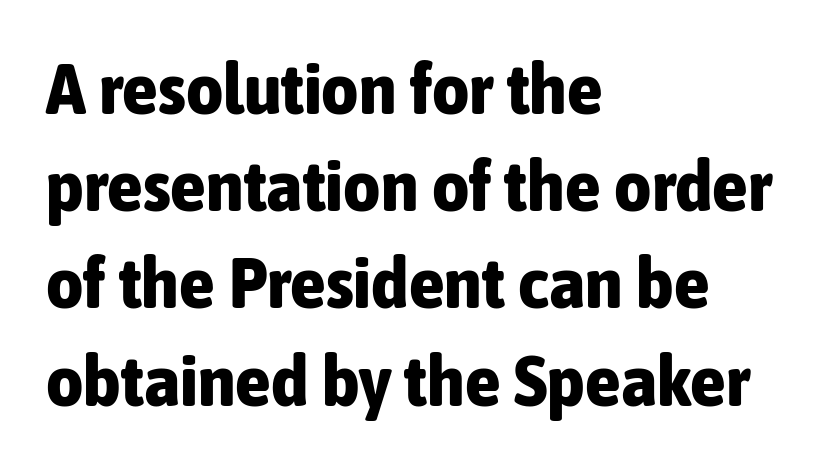
The image shows 72 px bold, condensed sans-serif type, upright; set left-aligned, normal line spacing (1.35x), normal letter spacing, not underlined; low stroke contrast and a medium x-height.
